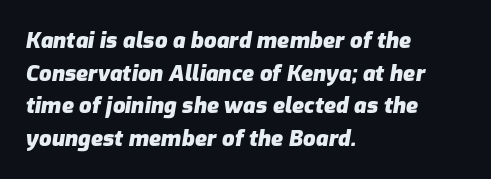
The image shows 22 px bold type, italic (leaning right); set left-aligned, normal line spacing (1.48x), normal letter spacing, not underlined.
